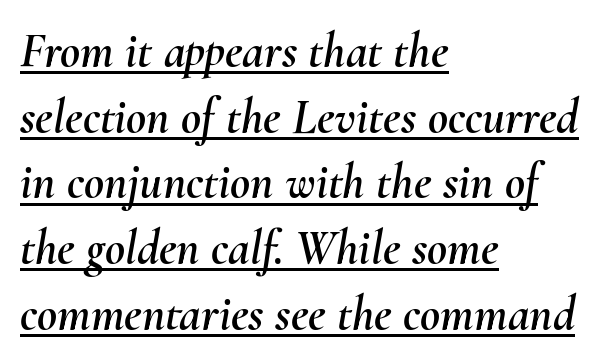
Q: Is the text italic (slanted)? A: Yes, it leans right by about 10 degrees.
Q: Is the text underlined? A: Yes.
Q: How is the paragraph aligned? A: Left-aligned.
Q: Is the spacing between letters normal or unusually wide? A: Normal.
Q: Is the spacing between lines tight, normal or loose? A: Normal.
Q: Width (condensed, normal, or wide)? A: Normal.
Q: Stroke contrast? A: Medium.
Q: x-height? A: Small.
Q: Monospaced? A: No.
